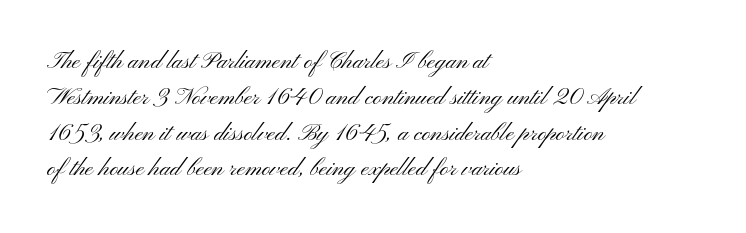
Q: Is the text bold? A: No.
Q: Is the text italic (slanted)? A: Yes.
Q: Is the text underlined? A: No.
Q: How is the paragraph aligned? A: Left-aligned.
Q: Is the spacing between letters normal or unusually wide? A: Normal.
Q: Is the spacing between lines tight, normal or loose? A: Normal.
